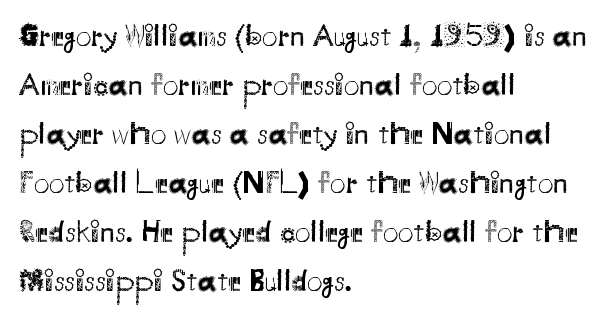
Q: Is the text bold? A: No.
Q: Is the text italic (slanted)? A: No, it is upright.
Q: Is the typeface a serif or a sans-serif typeface? A: Sans-serif.
Q: Is the text underlined? A: No.
Q: How is the paragraph aligned? A: Left-aligned.
Q: Is the spacing between letters normal or unusually wide? A: Normal.
Q: Is the spacing between lines tight, normal or loose? A: Normal.
Q: Width (condensed, normal, or wide)? A: Normal.
Q: Stroke contrast? A: Medium.
Q: x-height? A: Small.
Q: Monospaced? A: No.
